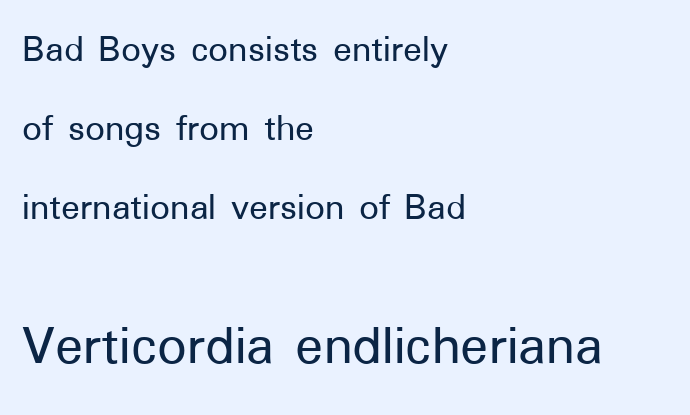
{"serif": "no", "italic": "no", "width": "normal", "stroke_contrast": "low", "x_height": "medium", "monospaced": "no", "underline": "no", "align": "left", "line_spacing": "loose", "line_spacing_ratio": 2.02, "letter_spacing": "normal", "letter_spacing_em": 0.0, "larger_block": "second", "size_ratio": 1.49, "glyph_px": 58}
